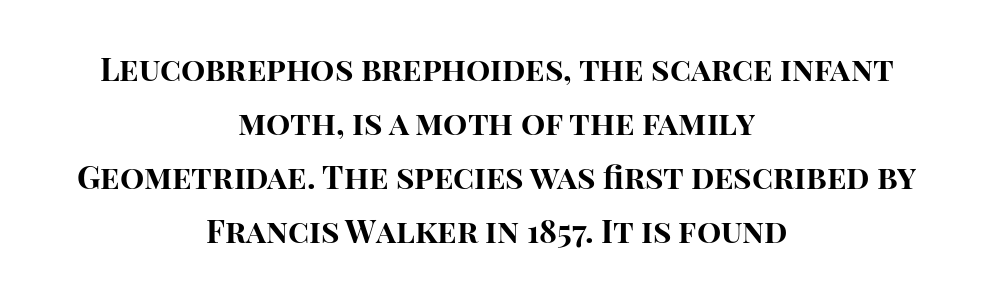
The passage shown is typed in a proportional face where columns would drift. Nothing sits at the stroke ends, so this counts as sans-serif. The gap between lines stays unmarked. The gaps between neighbouring characters are ordinary and unremarkable. The text block is weighted toward neither margin, spreading evenly from the middle. The rendering uses a bold face; every stroke is thick and dark.
